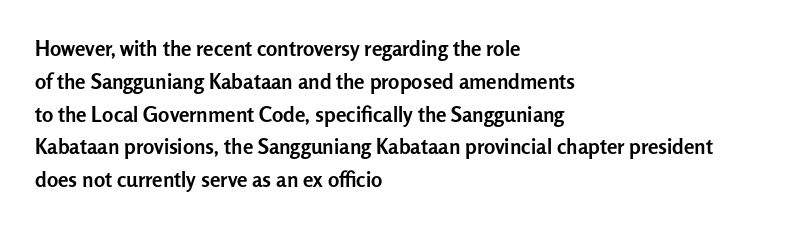
Weight check: bold — yes, fully. This rendering features lettering with no underline. This is the regular roman posture of the typeface. Is there much room between lines? A standard amount, neither cramped nor airy. No extra tracking has been applied to these lines. The rag falls on the right side of this text block.
